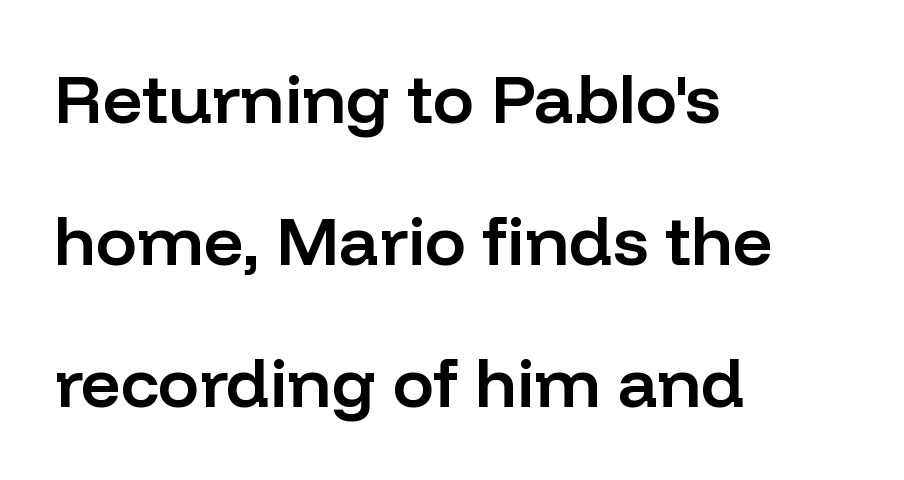
Is the block centered? No — it sits flush against the left margin. Proportional: the letters do not fall into vertical columns. Is the type bold? Partly — it's a semibold, heavier than regular but not fully bold. The tracking reads as untouched default to a designer's eye.
